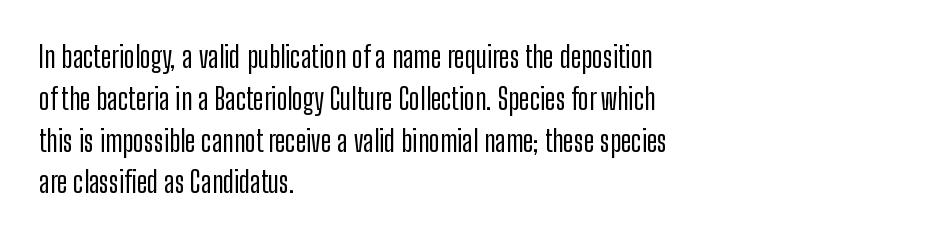
Q: Is the text italic (slanted)? A: No, it is upright.
Q: Is the typeface a serif or a sans-serif typeface? A: Sans-serif.
Q: Is the text underlined? A: No.
Q: How is the paragraph aligned? A: Left-aligned.
Q: Is the spacing between letters normal or unusually wide? A: Normal.
Q: Is the spacing between lines tight, normal or loose? A: Normal.
Q: Width (condensed, normal, or wide)? A: Condensed.
Q: Stroke contrast? A: Low.
Q: x-height? A: Medium.
Q: Monospaced? A: No.
